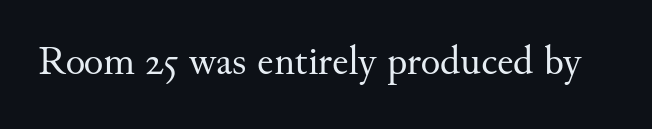
{"serif": "yes", "italic": "no", "bold": "no", "weight": "regular", "width": "normal", "stroke_contrast": "medium", "x_height": "small", "monospaced": "no", "underline": "no", "letter_spacing": "normal", "letter_spacing_em": 0.0, "glyph_px": 41}
